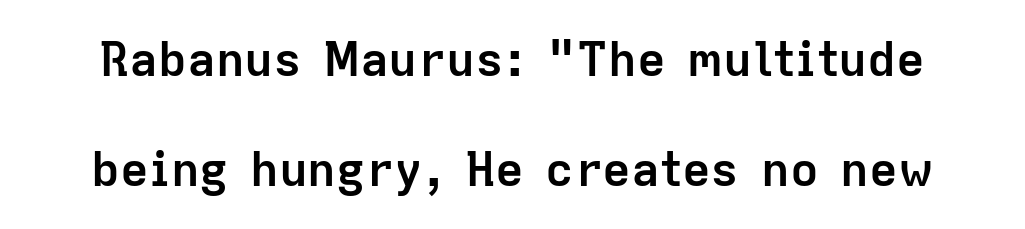
The space directly below the letters is spotless. Does the lettering tilt? It doesn't — this is upright. Spacing between characters is what you'd get straight out of the box. The line-height multiplier appears high, well above default. Chunky letters — that's bold for sure.
